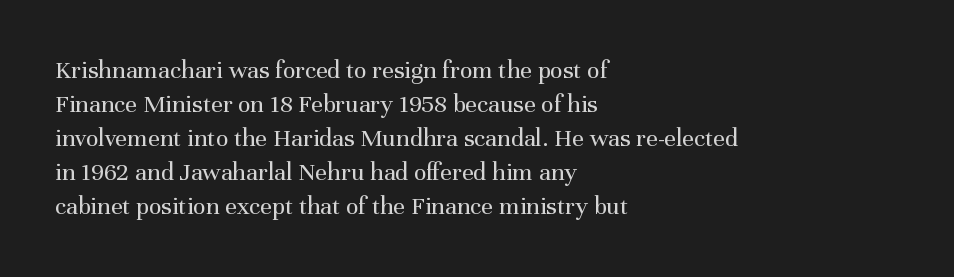
Descenders are the only things crossing below the line. All the whitespace from short lines collects on the right. Characters remain perfectly vertical along every line. The letters sit at their default tracking, neither squeezed nor spread.
